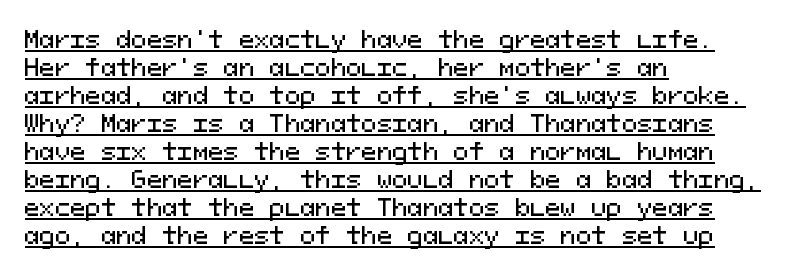
The image shows 23 px text type, upright; set left-aligned, line spacing 1.22x, normal letter spacing, underlined.
